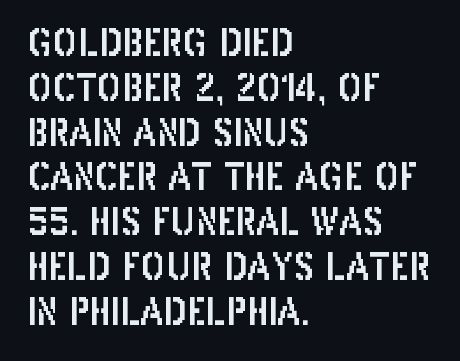
Q: Is the text italic (slanted)? A: No, it is upright.
Q: Is the typeface a serif or a sans-serif typeface? A: Sans-serif.
Q: Is the text underlined? A: No.
Q: How is the paragraph aligned? A: Left-aligned.
Q: Is the spacing between letters normal or unusually wide? A: Normal.
Q: Width (condensed, normal, or wide)? A: Condensed.
Q: Stroke contrast? A: Low.
Q: x-height? A: Large.
Q: Monospaced? A: No.
